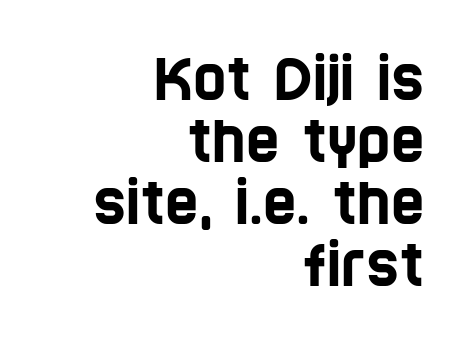
The paragraph has a hard right edge and a soft left edge. The letters advance in unequal steps, a hallmark of proportional type. I'd call this a sans setting — the letters go barefoot. Quick note: underline off. How would I describe the line gaps? Narrow and economical. Short note: letters normally spaced.
